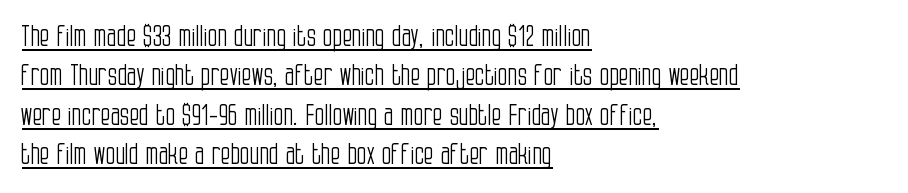
Q: Is the text bold? A: No.
Q: Is the text italic (slanted)? A: No, it is upright.
Q: Is the typeface a serif or a sans-serif typeface? A: Sans-serif.
Q: Is the text underlined? A: Yes.
Q: How is the paragraph aligned? A: Left-aligned.
Q: Is the spacing between letters normal or unusually wide? A: Normal.
Q: Is the spacing between lines tight, normal or loose? A: Normal.
Q: Width (condensed, normal, or wide)? A: Condensed.
Q: Stroke contrast? A: Low.
Q: x-height? A: Large.
Q: Monospaced? A: No.
